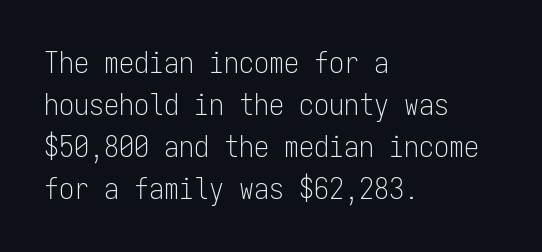
{"serif": "no", "italic": "no", "bold": "no", "weight": "light", "width": "condensed", "stroke_contrast": "low", "x_height": "medium", "monospaced": "yes", "underline": "no", "align": "left", "line_spacing": "normal", "line_spacing_ratio": 1.4, "letter_spacing": "normal", "letter_spacing_em": 0.0, "glyph_px": 30}
